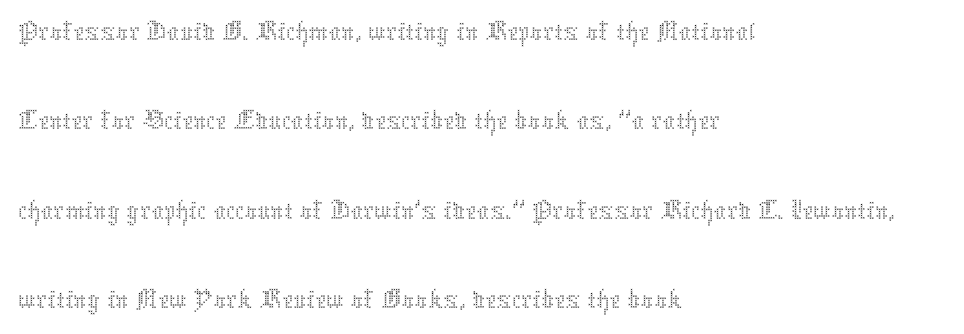
Beneath every word, the page is bare. Typeset ragged right — the left edge is the straight one. Bold? No — there's no thickening of the strokes. Reading down the column, the eye jumps a familiar distance to each next line.
